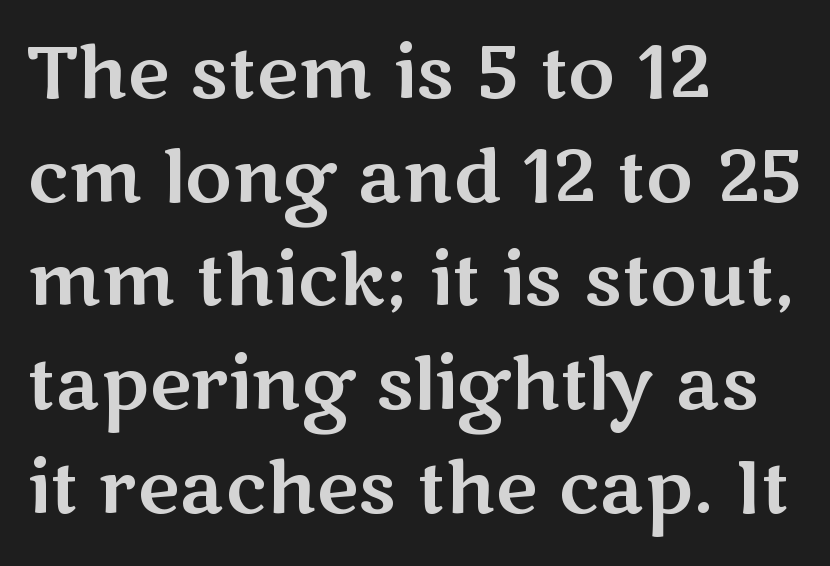
Q: Is the text italic (slanted)? A: No, it is upright.
Q: Is the typeface a serif or a sans-serif typeface? A: Sans-serif.
Q: Is the text underlined? A: No.
Q: How is the paragraph aligned? A: Left-aligned.
Q: Is the spacing between letters normal or unusually wide? A: Normal.
Q: Is the spacing between lines tight, normal or loose? A: Normal.
Q: Width (condensed, normal, or wide)? A: Wide.
Q: Stroke contrast? A: Medium.
Q: x-height? A: Medium.
Q: Monospaced? A: No.
